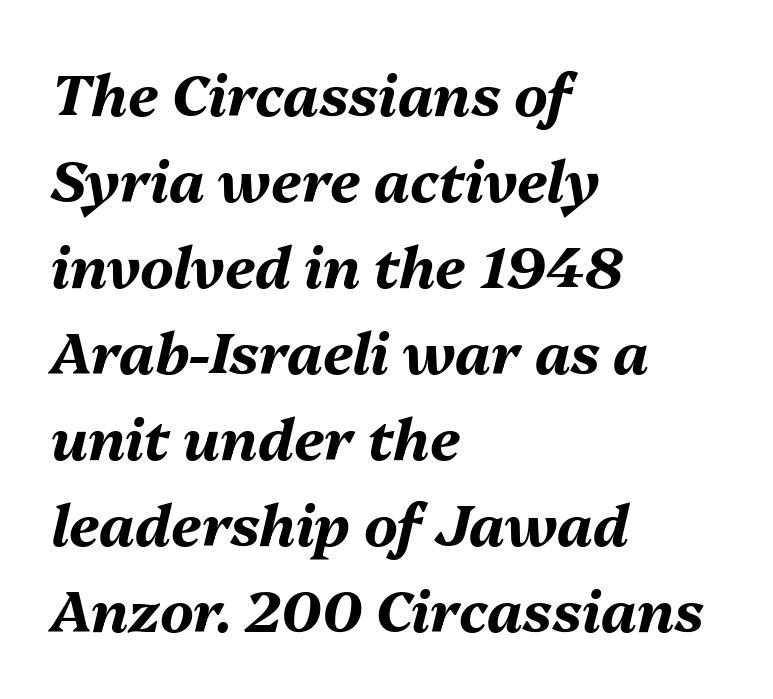
The image shows 57 px bold type, italic (leaning right); set left-aligned, normal line spacing (1.51x), normal letter spacing, not underlined; medium stroke contrast and a medium x-height.
